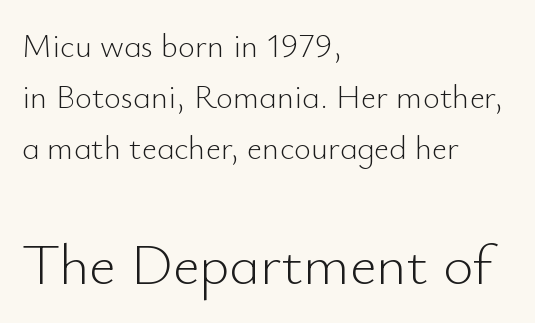
Q: Is the text bold? A: No.
Q: Is the text italic (slanted)? A: No, it is upright.
Q: Is the typeface a serif or a sans-serif typeface? A: Sans-serif.
Q: Is the text underlined? A: No.
Q: How is the paragraph aligned? A: Left-aligned.
Q: Is the spacing between letters normal or unusually wide? A: Normal.
Q: Is the spacing between lines tight, normal or loose? A: Normal.
Q: Which block of text is set in a larger size, the first (top) or the second (bottom)? A: The second (bottom) one.
Q: Width (condensed, normal, or wide)? A: Normal.
Q: Stroke contrast? A: Low.
Q: x-height? A: Small.
Q: Monospaced? A: No.
